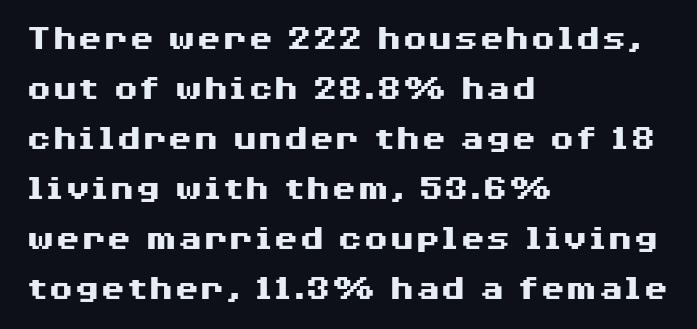
The image shows 37 px heavy, wide sans-serif type, upright; set left-aligned, normal line spacing (1.35x), normal letter spacing, not underlined; medium stroke contrast and a medium x-height.
